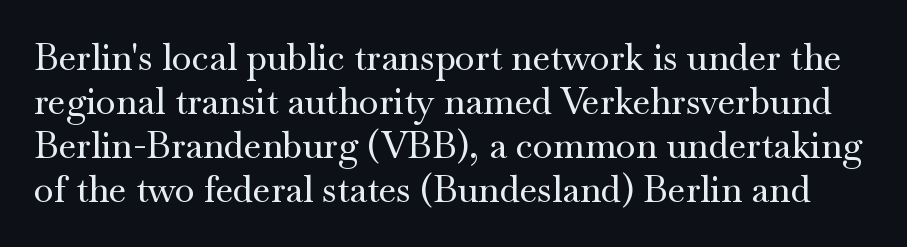
The image shows 36 px wide serif type, upright; set line spacing 1.22x, normal letter spacing, not underlined; medium stroke contrast and a small x-height.
